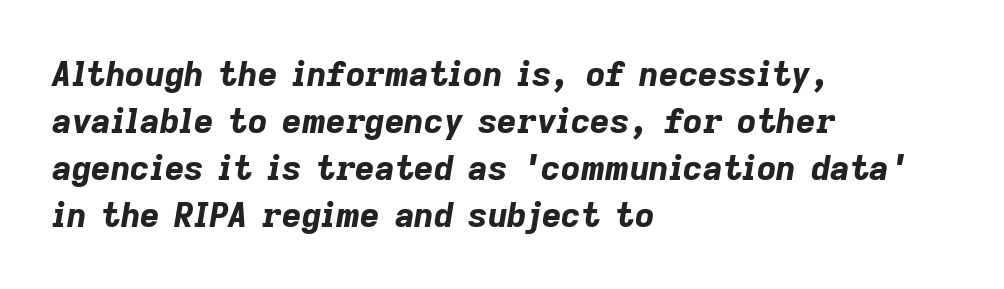
{"italic": "yes", "lean": "right", "slant_degrees": 9, "bold": "yes", "weight": "bold", "width": "normal", "stroke_contrast": "low", "x_height": "medium", "monospaced": "no", "underline": "no", "align": "left", "line_spacing": "normal", "line_spacing_ratio": 1.38, "letter_spacing": "normal", "letter_spacing_em": 0.0, "glyph_px": 34}
